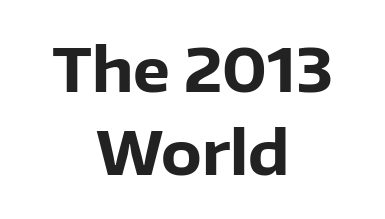
The image shows 59 px heavy sans-serif type, upright; set centered, normal line spacing (1.4x), normal letter spacing, not underlined; low stroke contrast and a medium x-height.
